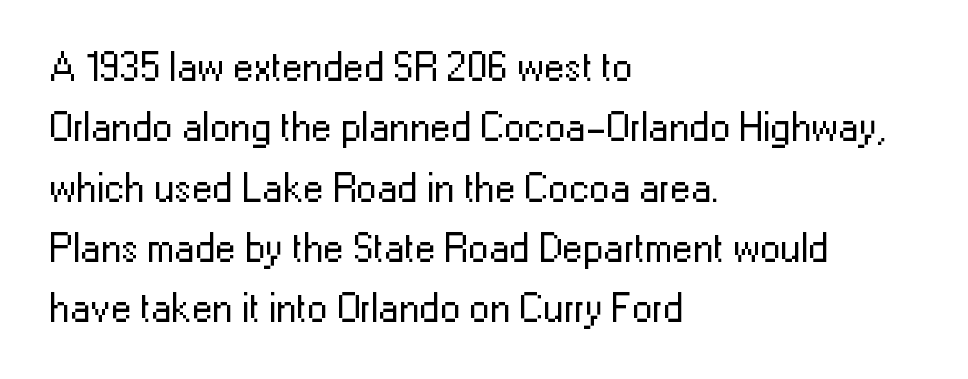
Q: Is the text bold? A: No.
Q: Is the text italic (slanted)? A: No, it is upright.
Q: Is the typeface a serif or a sans-serif typeface? A: Sans-serif.
Q: Is the text underlined? A: No.
Q: How is the paragraph aligned? A: Left-aligned.
Q: Is the spacing between letters normal or unusually wide? A: Normal.
Q: Is the spacing between lines tight, normal or loose? A: Normal.
Q: Width (condensed, normal, or wide)? A: Normal.
Q: Stroke contrast? A: Low.
Q: x-height? A: Medium.
Q: Monospaced? A: No.
